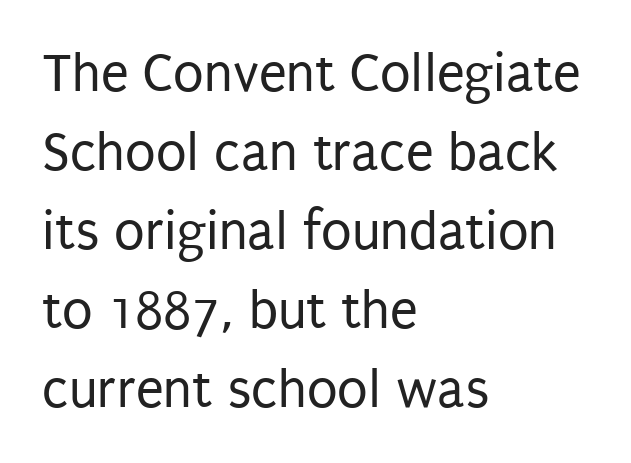
The image shows 56 px regular-weight, condensed sans-serif type, upright; set left-aligned, normal line spacing (1.41x), normal letter spacing, not underlined; low stroke contrast and a large x-height.
